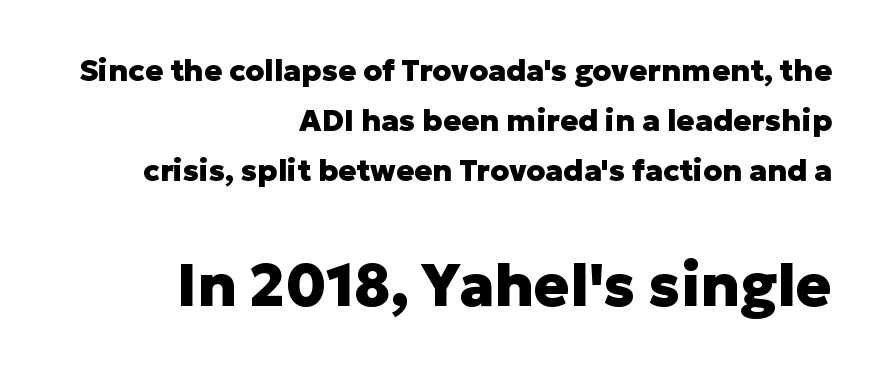
The image shows 59 px heavy sans-serif type, upright; set right-aligned, normal line spacing (1.66x), normal letter spacing, not underlined; the second (bottom) block is 1.97x larger; low stroke contrast and a medium x-height.
